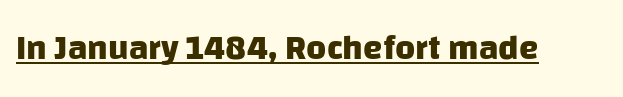
The image shows 35 px heavy sans-serif type; set normal letter spacing, underlined; low stroke contrast and a large x-height.
